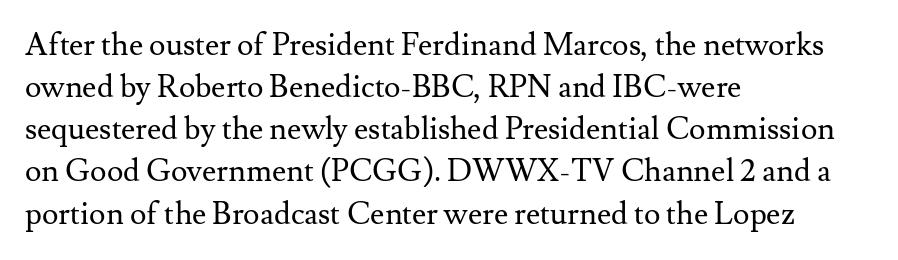
What's the leading like? Ordinary, nothing unusual. Line starts are locked; line ends wander. You could not count columns in this text — the font is proportionally spaced. No italicization has been applied; the sample stays upright. No word sits above an underline. In terms of letterform style, serifs are clearly present.
